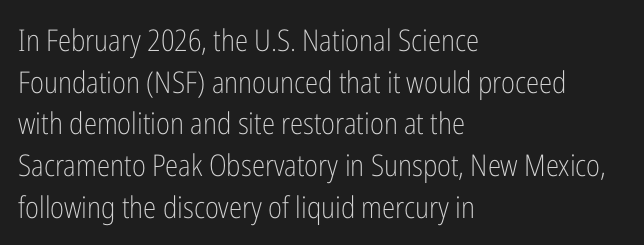
{"serif": "no", "italic": "no", "bold": "no", "weight": "light", "width": "condensed", "stroke_contrast": "low", "x_height": "medium", "monospaced": "no", "underline": "no", "align": "left", "line_spacing": "normal", "line_spacing_ratio": 1.39, "letter_spacing": "normal", "letter_spacing_em": 0.0, "glyph_px": 30}
